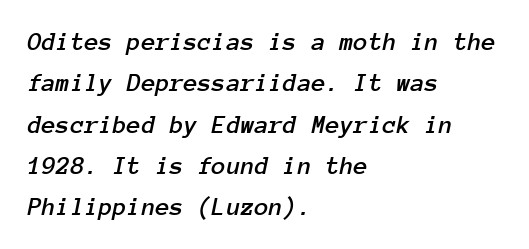
The image shows 26 px text type, italic (leaning right); set left-aligned, normal line spacing (1.59x), normal letter spacing, not underlined.
